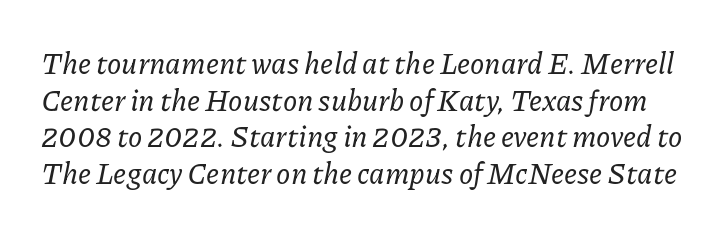
Spacing between characters is what you'd get straight out of the box. A typesetter would label this face a serif. Leading: standard. The axis of the letterforms is tilted away from vertical. You could not count columns in this text — the font is proportionally spaced.
